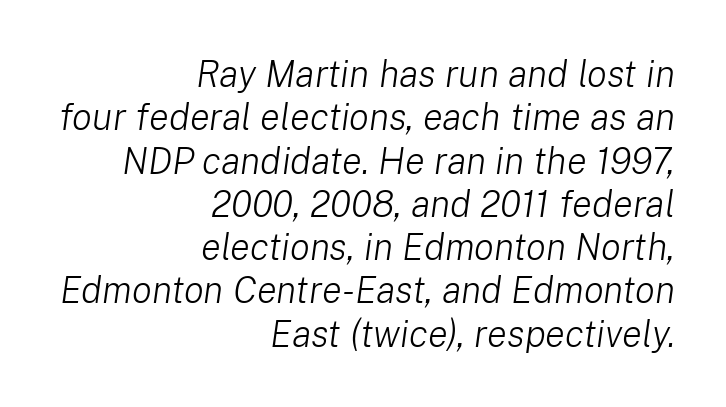
The image shows 37 px light type, italic (leaning right); set right-aligned, line spacing 1.17x, normal letter spacing, not underlined; low stroke contrast and a medium x-height.
